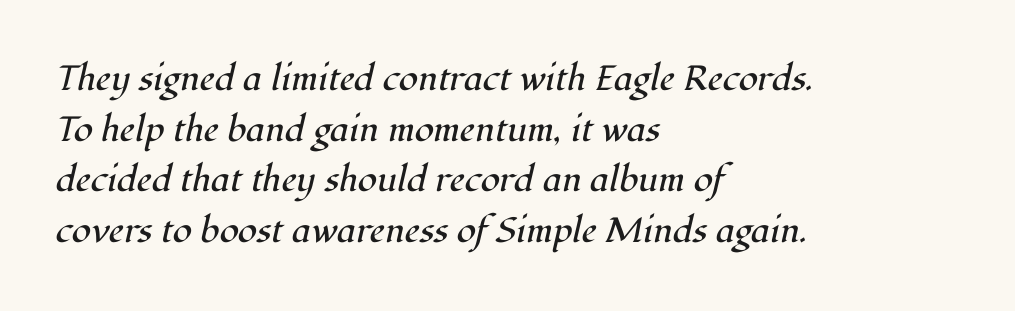
{"serif": "yes", "italic": "yes", "lean": "right", "slant_degrees": 12, "bold": "no", "weight": "regular", "width": "normal", "stroke_contrast": "high", "x_height": "medium", "monospaced": "no", "underline": "no", "align": "left", "line_spacing": "normal", "line_spacing_ratio": 1.45, "letter_spacing": "normal", "letter_spacing_em": 0.0, "glyph_px": 35}
